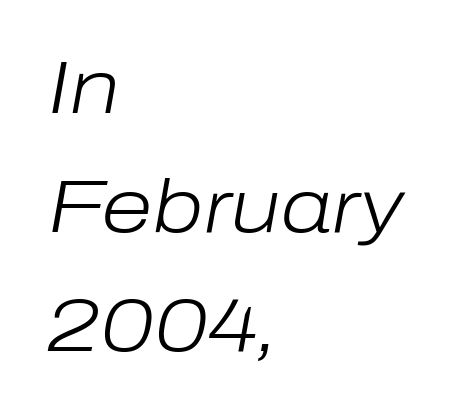
The image shows 75 px light type, italic (leaning right); set left-aligned, normal line spacing (1.59x), normal letter spacing, not underlined; low stroke contrast and a medium x-height.
